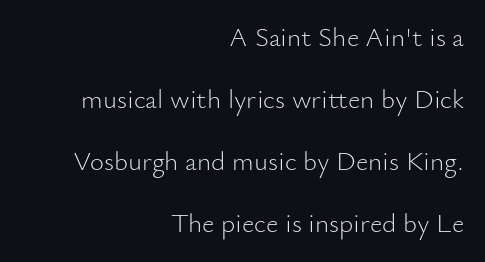
The area under the type is left untouched. Unbolded letterforms with no extra heft. Look at the tracking — it's just the regular setting, nothing added. Ascenders rise straight up at ninety degrees.
